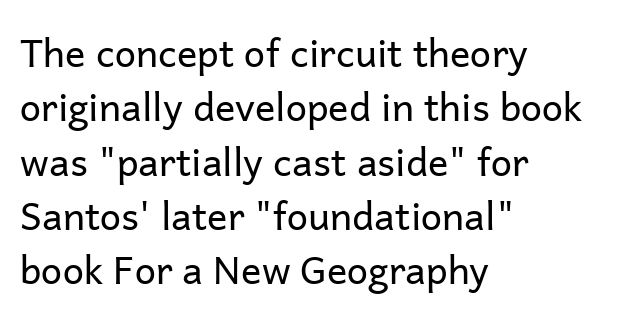
{"serif": "no", "italic": "no", "bold": "no", "weight": "regular", "width": "normal", "stroke_contrast": "low", "x_height": "medium", "monospaced": "no", "underline": "no", "align": "left", "line_spacing": "normal", "line_spacing_ratio": 1.43, "letter_spacing": "normal", "letter_spacing_em": 0.0, "glyph_px": 38}
